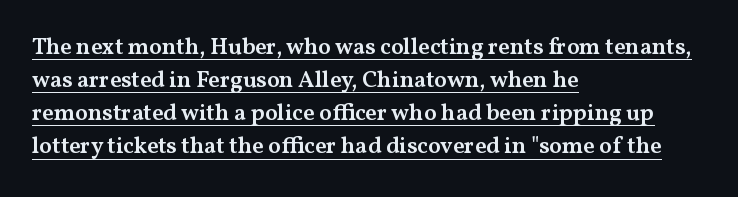
Q: Is the text bold? A: Semi-bold.
Q: Is the text italic (slanted)? A: No, it is upright.
Q: Is the text underlined? A: Yes.
Q: How is the paragraph aligned? A: Left-aligned.
Q: Is the spacing between letters normal or unusually wide? A: Normal.
Q: Is the spacing between lines tight, normal or loose? A: Normal.
